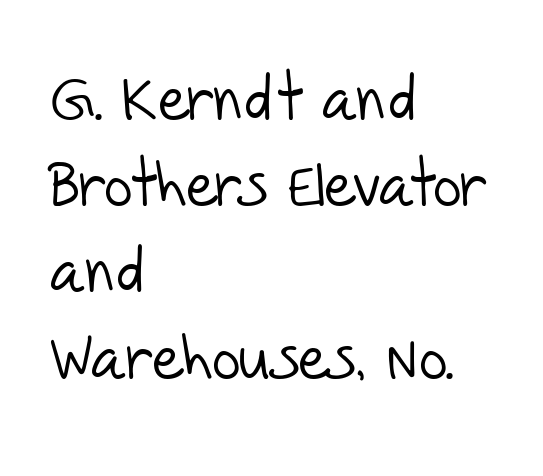
The words here are not underlined. Compared with typical paragraphs, the rows here are spaced about the same. The passage shown is typeset with a sans-serif family. Words appear dense and cohesive because spacing is normal. The text block is weighted toward the left margin, trailing off unevenly rightward.
